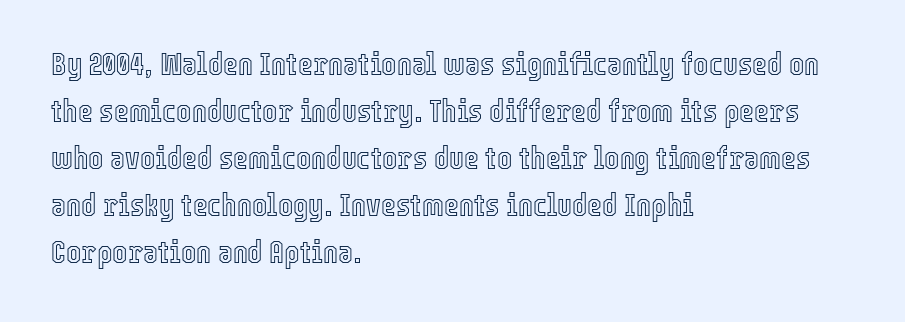
Interline gaps are of average width in this sample. Nope, not italic — everything's standing straight. These lines keep a tight, regular rhythm from letter to letter. Does the copy run flush right? No — it runs flush left. Descenders hang freely into open space.
